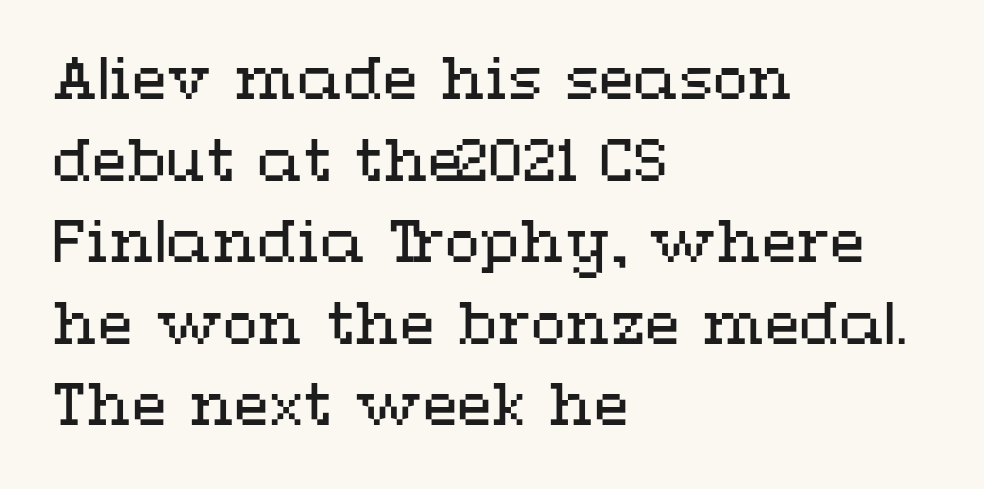
Is there any slant? The stems are plumb. Inter-character spacing is left at the font's built-in metrics. The face used here is proportionally spaced, like ordinary book or web type. A typesetter would call this leading conventional body-copy spacing.
